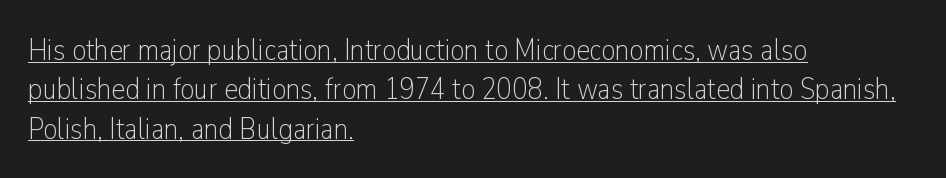
Heaviness? Minimal to ordinary, like unemphasized prose. The designer left line spacing at the default. Classification — sans serif. You could not count columns in this text — the font is proportionally spaced. The rendering anchors every line to the left-hand side.
